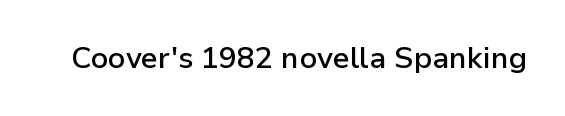
Strokes here are thickened, but only to semibold level. The words here are not underlined. The letters sit at their default tracking, neither squeezed nor spread. Note the varied advance widths — an 'i' is clearly narrower than an 'm'.
